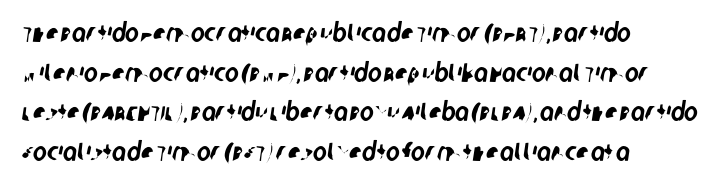
The image shows 26 px text type; set left-aligned, normal line spacing (1.52x), normal letter spacing, not underlined.
